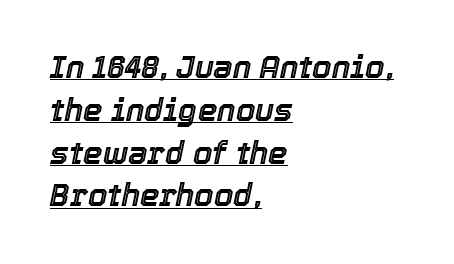
The image shows 31 px text type, italic (leaning right); set left-aligned, normal line spacing (1.38x), normal letter spacing, underlined; a medium x-height.
